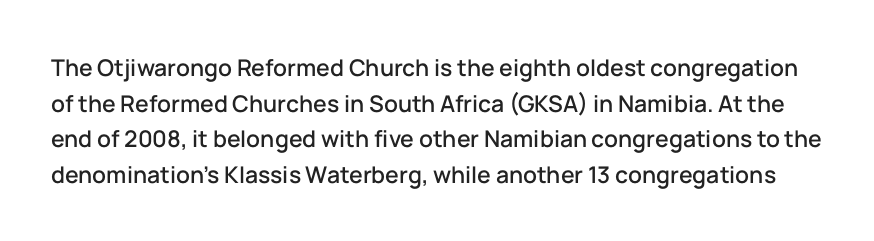
The image shows 23 px text type, upright; set normal line spacing (1.55x), normal letter spacing, not underlined.
